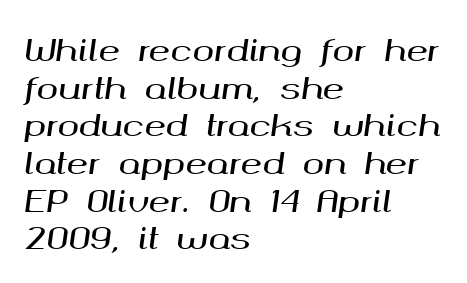
The image shows 29 px wide type, italic (leaning right); set left-aligned, normal line spacing (1.3x), normal letter spacing, not underlined; medium stroke contrast and a medium x-height.
